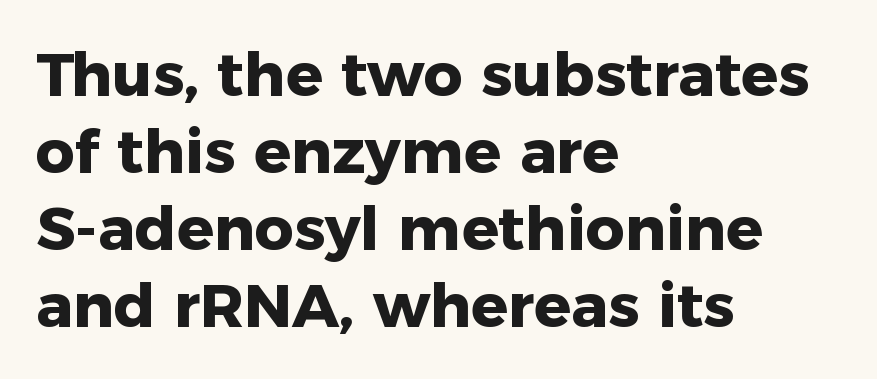
Q: Is the text bold? A: Yes.
Q: Is the text italic (slanted)? A: No, it is upright.
Q: Is the typeface a serif or a sans-serif typeface? A: Sans-serif.
Q: Is the text underlined? A: No.
Q: How is the paragraph aligned? A: Left-aligned.
Q: Is the spacing between letters normal or unusually wide? A: Normal.
Q: Is the spacing between lines tight, normal or loose? A: Normal.
Q: Width (condensed, normal, or wide)? A: Normal.
Q: Stroke contrast? A: Low.
Q: x-height? A: Medium.
Q: Monospaced? A: No.
